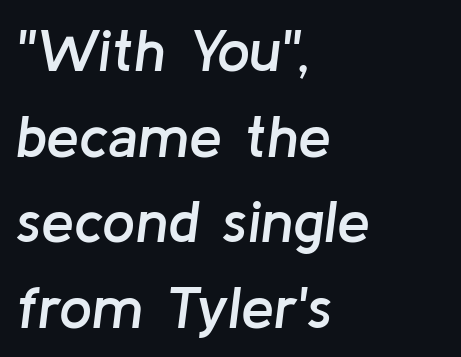
Q: Is the text bold? A: Semi-bold.
Q: Is the text italic (slanted)? A: Yes, it leans right by about 8 degrees.
Q: Is the text underlined? A: No.
Q: How is the paragraph aligned? A: Left-aligned.
Q: Is the spacing between letters normal or unusually wide? A: Normal.
Q: Is the spacing between lines tight, normal or loose? A: Normal.
Q: Width (condensed, normal, or wide)? A: Normal.
Q: Stroke contrast? A: Low.
Q: x-height? A: Medium.
Q: Monospaced? A: No.
